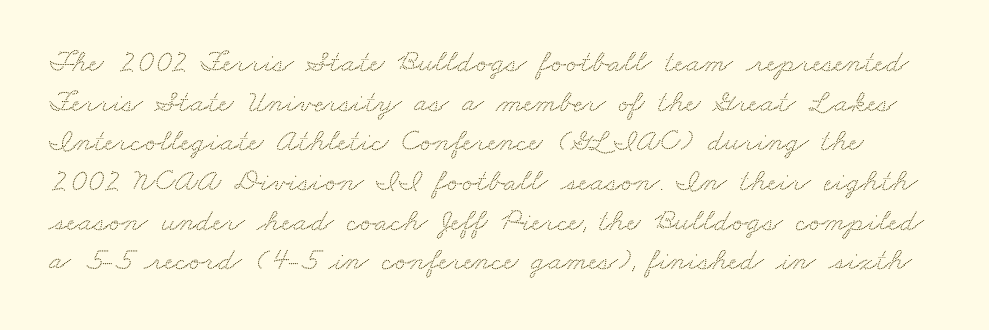
Regarding serifs, this sample has them. Characters follow at the spacing the type designer built in. The passage shown is not underscored anywhere. Proportional: the letters do not fall into vertical columns.
